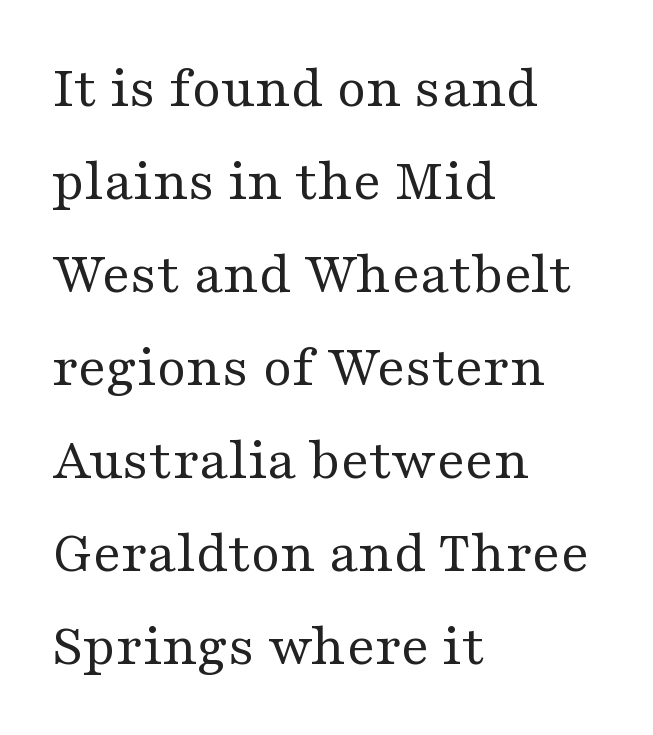
{"serif": "yes", "italic": "no", "bold": "no", "weight": "regular", "width": "wide", "stroke_contrast": "medium", "x_height": "medium", "monospaced": "no", "underline": "no", "align": "left", "line_spacing": "normal", "line_spacing_ratio": 1.55, "letter_spacing": "normal", "letter_spacing_em": 0.0, "glyph_px": 60}
